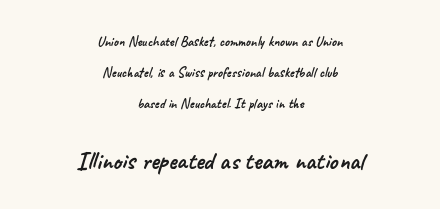
The image shows 25 px text type; set centered, loose line spacing (2.21x), normal letter spacing, not underlined; the second (bottom) block is 1.79x larger.
